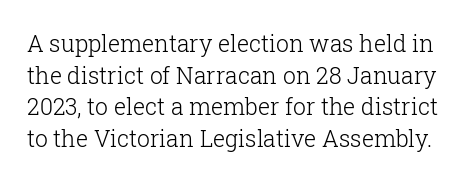
Only glyphs here, with clear space below each row. These lines sit exactly where default settings would place them. Stem width sits at or under what a default text font uses. You can tell it's not italic because the verticals are truly vertical.
